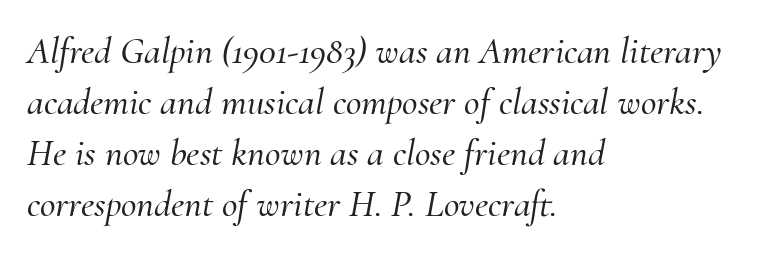
Q: Is the text italic (slanted)? A: Yes, it leans right by about 10 degrees.
Q: Is the typeface a serif or a sans-serif typeface? A: Serif.
Q: Is the text underlined? A: No.
Q: How is the paragraph aligned? A: Left-aligned.
Q: Is the spacing between letters normal or unusually wide? A: Normal.
Q: Is the spacing between lines tight, normal or loose? A: Normal.
Q: Width (condensed, normal, or wide)? A: Normal.
Q: Stroke contrast? A: Medium.
Q: x-height? A: Small.
Q: Monospaced? A: No.
